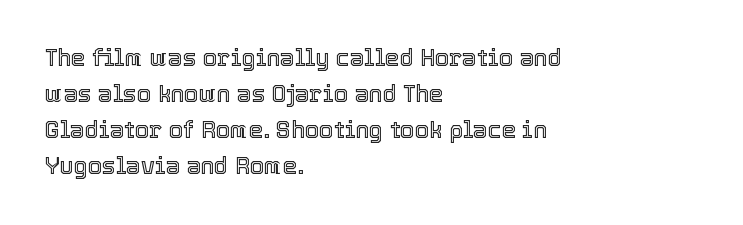
{"italic": "no", "underline": "no", "align": "left", "line_spacing": "normal", "line_spacing_ratio": 1.57, "letter_spacing": "normal", "letter_spacing_em": 0.0, "glyph_px": 23}
